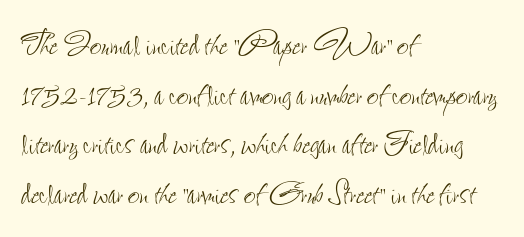
{"bold": "no", "weight": "thin", "width": "condensed", "stroke_contrast": "low", "x_height": "small", "monospaced": "no", "underline": "no", "align": "left", "line_spacing_ratio": 1.21, "letter_spacing": "normal", "letter_spacing_em": 0.0, "glyph_px": 41}
